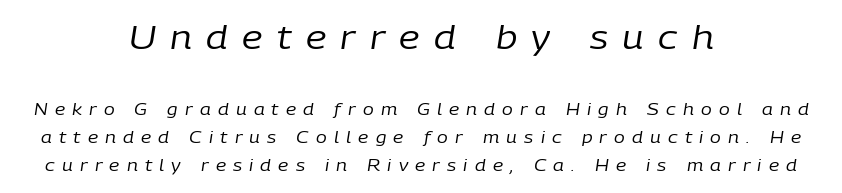
The image shows 32 px regular-weight type, italic (leaning right); set centered, line spacing 1.74x, unusually wide letter spacing (+0.45 em), not underlined; the first (top) block is 2.0x larger; low stroke contrast and a medium x-height.
